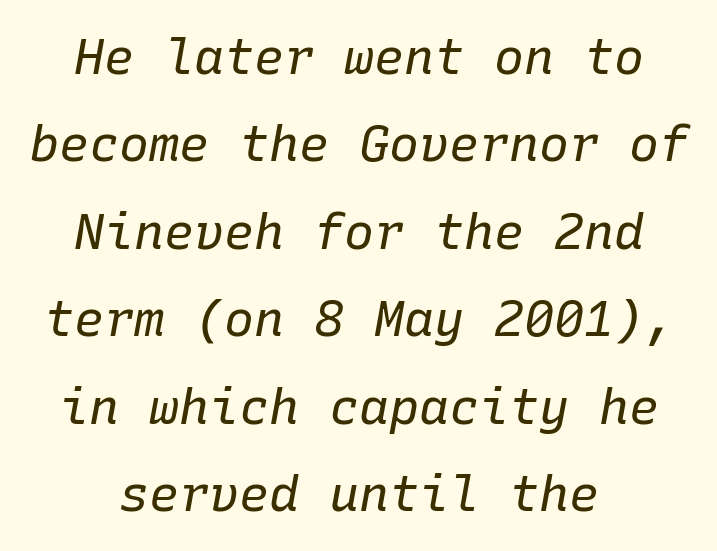
Caption: multi-line text, centered on the measure. Every character here occupies the same horizontal width, giving the sample a typewriter-like rhythm. The rendering keeps characters at their native spacing. Is the type slanted? Yes — the strokes lean at a clear angle. Descenders are the only things crossing below the line.
